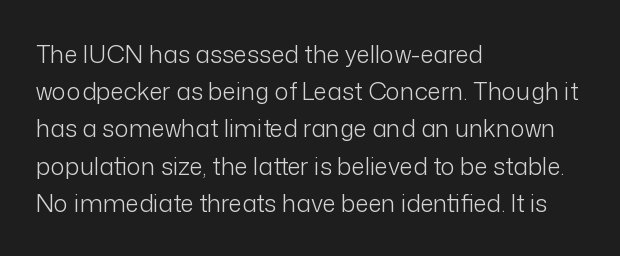
{"italic": "no", "bold": "no", "underline": "no", "align": "left", "line_spacing": "normal", "line_spacing_ratio": 1.55, "letter_spacing": "normal", "letter_spacing_em": 0.0, "glyph_px": 24}
